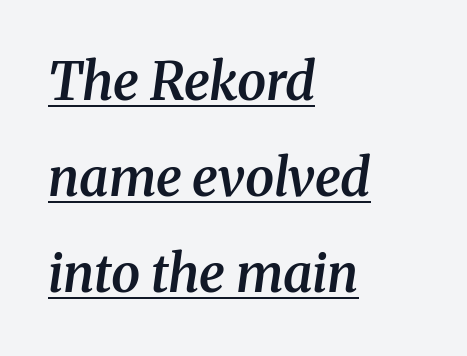
{"serif": "yes", "italic": "yes", "lean": "right", "slant_degrees": 8, "bold": "semi", "weight": "semibold", "width": "normal", "stroke_contrast": "medium", "x_height": "medium", "monospaced": "no", "underline": "yes", "align": "left", "line_spacing_ratio": 1.85, "letter_spacing": "normal", "letter_spacing_em": 0.0, "glyph_px": 52}
